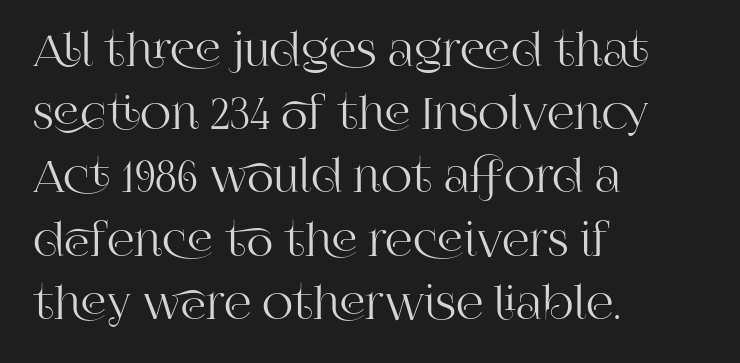
Descenders are the only things crossing below the line. A typesetter would call this proportional, since set widths differ per character. The lettering holds an erect, upright posture throughout. Nobody touched the tracking dial on this one. This sample is left-justified, so line endings fall wherever the words run out.
